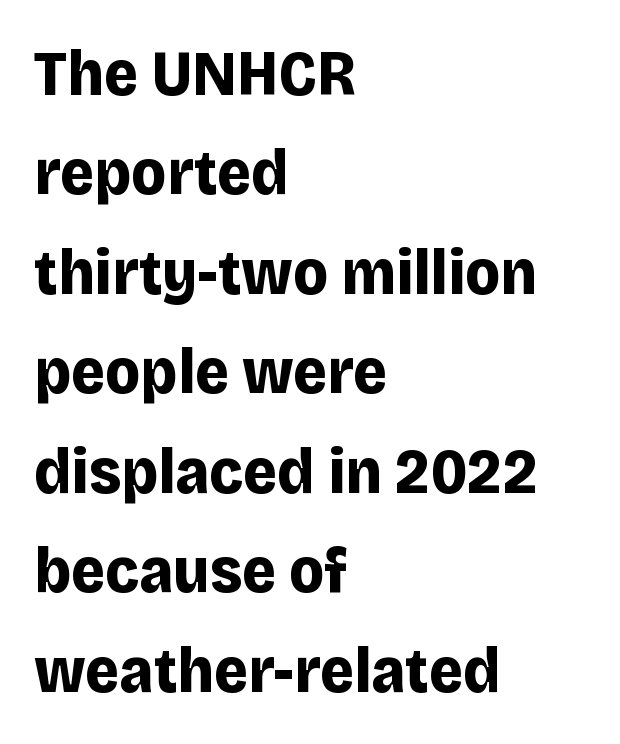
Nobody touched the tracking dial on this one. Check where the strokes stop: nothing finishes them off — pure sans. The paragraph shown leans on its left margin. These lines are rendered in a variable-pitch font. Compared with typical paragraphs, the rows here are spaced about the same. The lettering holds an erect, upright posture throughout.
